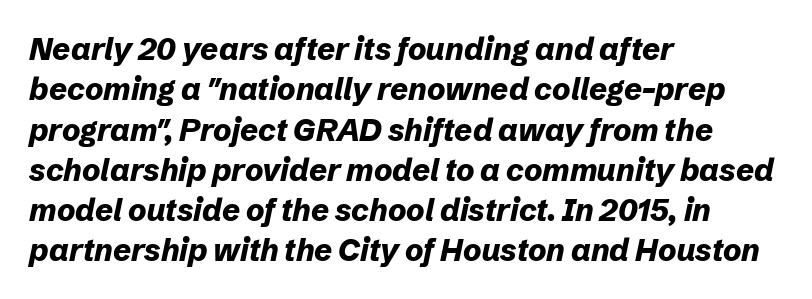
Q: Is the text bold? A: Yes.
Q: Is the text italic (slanted)? A: Yes, it leans right by about 12 degrees.
Q: Is the text underlined? A: No.
Q: How is the paragraph aligned? A: Left-aligned.
Q: Is the spacing between letters normal or unusually wide? A: Normal.
Q: Is the spacing between lines tight, normal or loose? A: Normal.
Q: Width (condensed, normal, or wide)? A: Normal.
Q: Stroke contrast? A: Low.
Q: x-height? A: Medium.
Q: Monospaced? A: No.
